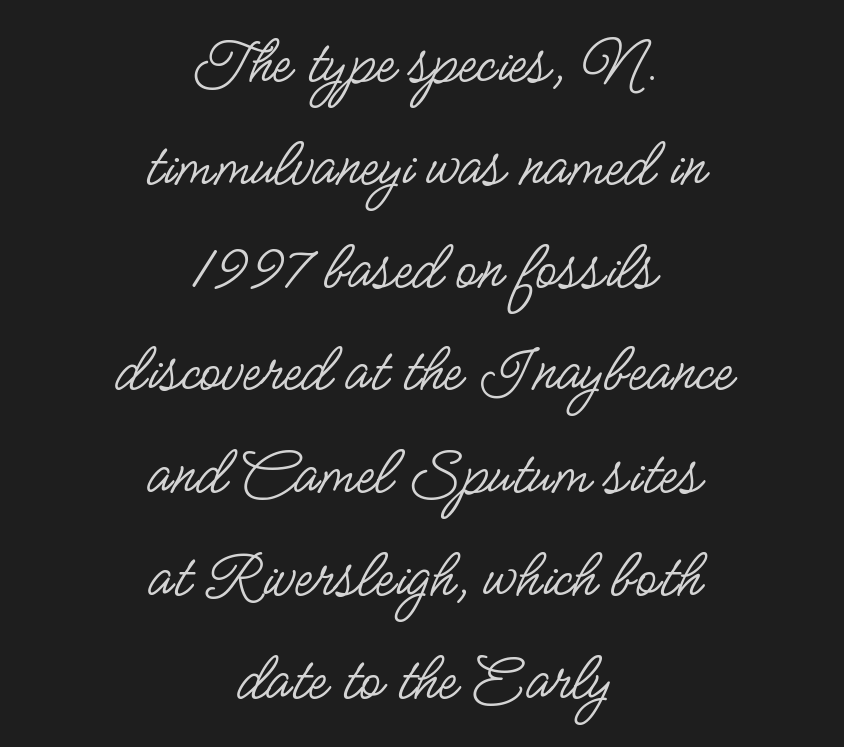
The image shows 69 px regular-weight, condensed sans-serif type; set centered, normal line spacing (1.49x), normal letter spacing, not underlined; low stroke contrast and a small x-height.
